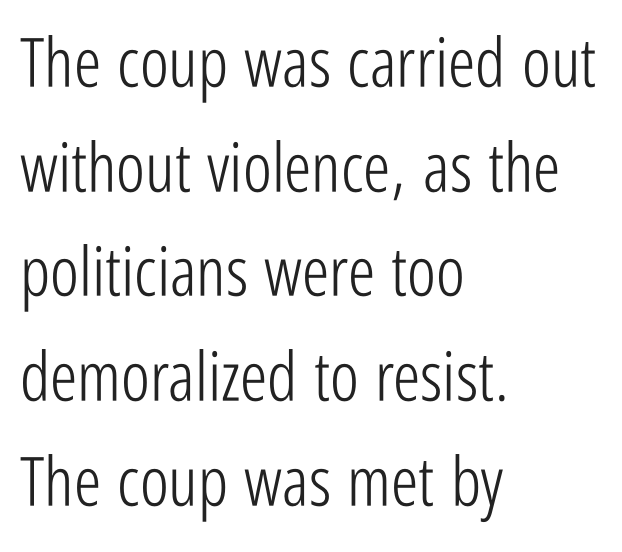
The image shows 68 px light, condensed sans-serif type, upright; set left-aligned, normal line spacing (1.54x), normal letter spacing, not underlined; low stroke contrast and a medium x-height.
